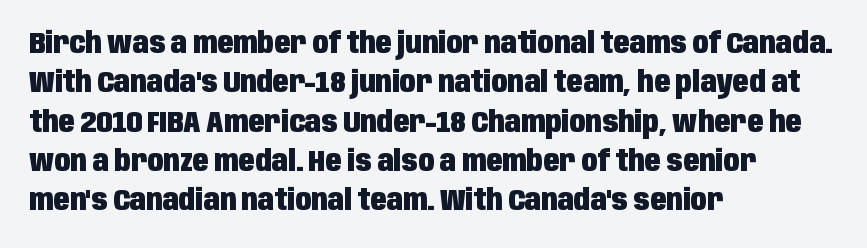
The image shows 30 px heavy, condensed sans-serif type, upright; set left-aligned, normal line spacing (1.31x), normal letter spacing, not underlined; low stroke contrast and a large x-height.
